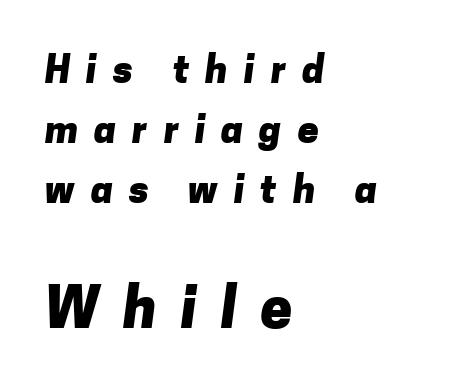
Q: Is the text bold? A: Yes.
Q: Is the typeface a serif or a sans-serif typeface? A: Sans-serif.
Q: Is the text underlined? A: No.
Q: How is the paragraph aligned? A: Left-aligned.
Q: Is the spacing between letters normal or unusually wide? A: Unusually wide.
Q: Is the spacing between lines tight, normal or loose? A: Normal.
Q: Which block of text is set in a larger size, the first (top) or the second (bottom)? A: The second (bottom) one.
Q: Width (condensed, normal, or wide)? A: Normal.
Q: Stroke contrast? A: Low.
Q: x-height? A: Medium.
Q: Monospaced? A: No.
